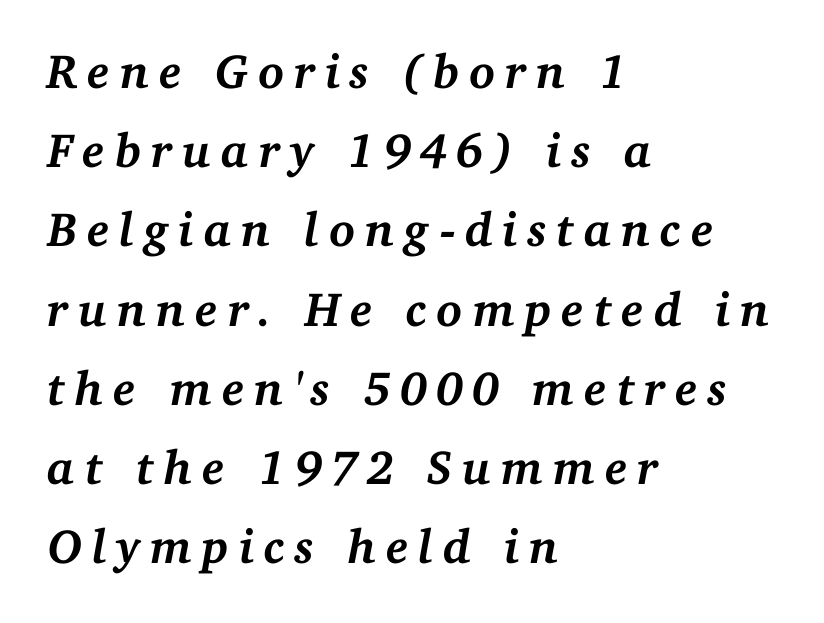
The image shows 48 px semibold serif type, italic (leaning right); set left-aligned, normal line spacing (1.65x), unusually wide letter spacing (+0.2 em), not underlined; medium stroke contrast and a medium x-height.
